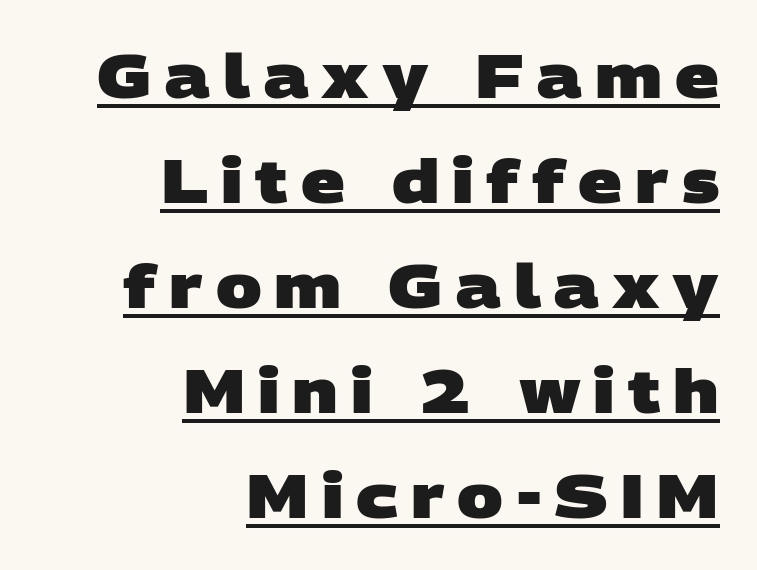
{"serif": "no", "bold": "yes", "weight": "heavy", "width": "wide", "stroke_contrast": "low", "x_height": "large", "monospaced": "no", "underline": "yes", "align": "right", "line_spacing_ratio": 1.72, "letter_spacing": "wide", "letter_spacing_em": 0.21, "glyph_px": 61}
